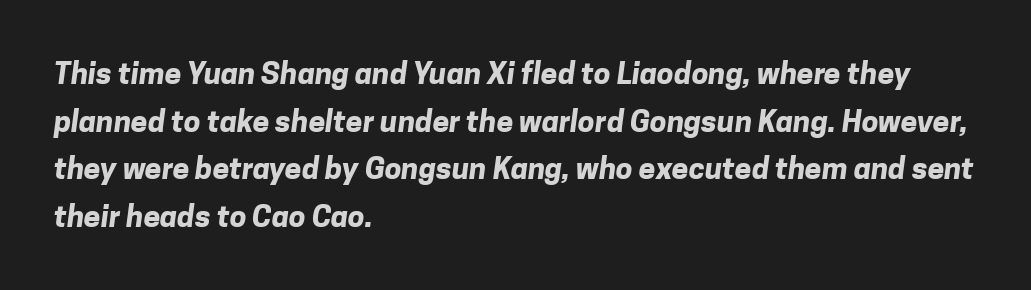
The strokes are fattened all the way to bold. The compositor pushed each line to the left boundary. A bare baseline throughout the passage. Spacing between characters is what you'd get straight out of the box.
